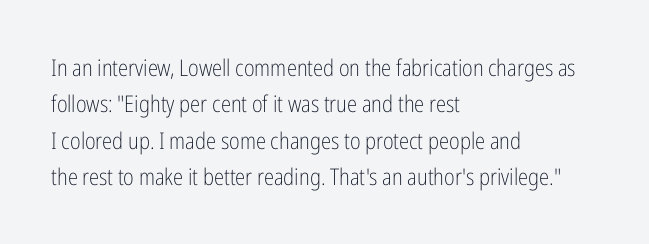
{"italic": "no", "bold": "no", "underline": "no", "align": "left", "line_spacing": "normal", "line_spacing_ratio": 1.58, "letter_spacing": "normal", "letter_spacing_em": 0.0, "glyph_px": 23}
